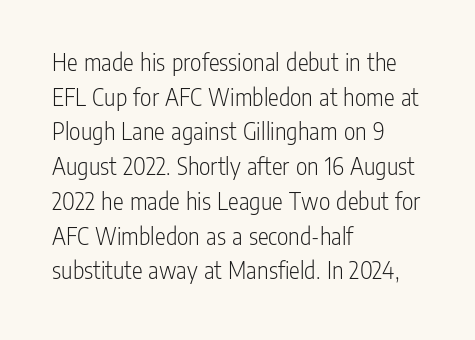
{"italic": "no", "bold": "no", "underline": "no", "align": "left", "line_spacing": "normal", "line_spacing_ratio": 1.39, "letter_spacing": "normal", "letter_spacing_em": 0.0, "glyph_px": 25}
